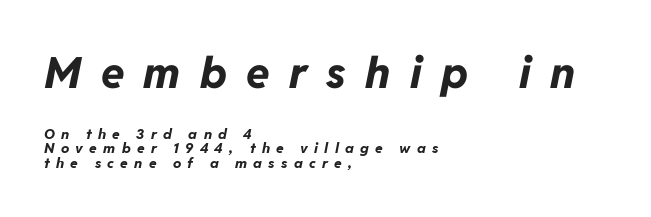
{"italic": "yes", "lean": "right", "slant_degrees": 11, "bold": "yes", "weight": "bold", "width": "normal", "stroke_contrast": "low", "x_height": "medium", "monospaced": "no", "underline": "no", "align": "left", "line_spacing": "tight", "line_spacing_ratio": 1.05, "letter_spacing": "wide", "letter_spacing_em": 0.45, "larger_block": "first", "size_ratio": 3.07, "glyph_px": 43}
